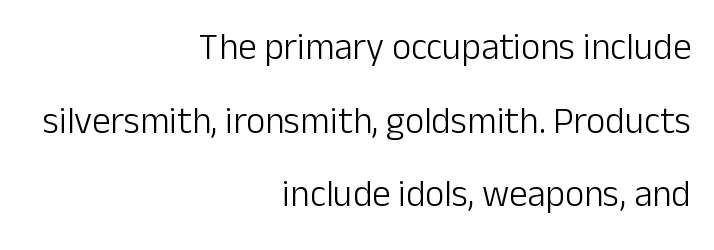
{"serif": "no", "italic": "no", "bold": "no", "weight": "light", "width": "normal", "stroke_contrast": "low", "x_height": "medium", "monospaced": "no", "underline": "no", "align": "right", "line_spacing": "loose", "line_spacing_ratio": 1.99, "letter_spacing": "normal", "letter_spacing_em": 0.0, "glyph_px": 37}
